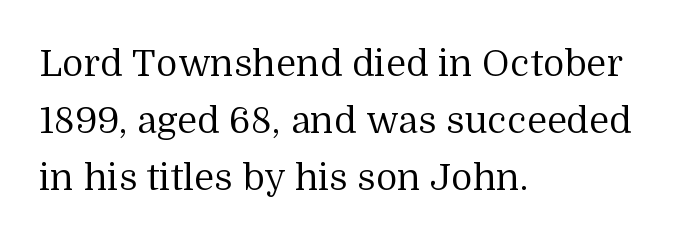
Q: Is the text bold? A: No.
Q: Is the text italic (slanted)? A: No, it is upright.
Q: Is the typeface a serif or a sans-serif typeface? A: Serif.
Q: Is the text underlined? A: No.
Q: How is the paragraph aligned? A: Left-aligned.
Q: Is the spacing between letters normal or unusually wide? A: Normal.
Q: Is the spacing between lines tight, normal or loose? A: Normal.
Q: Width (condensed, normal, or wide)? A: Normal.
Q: Stroke contrast? A: Medium.
Q: x-height? A: Medium.
Q: Monospaced? A: No.
